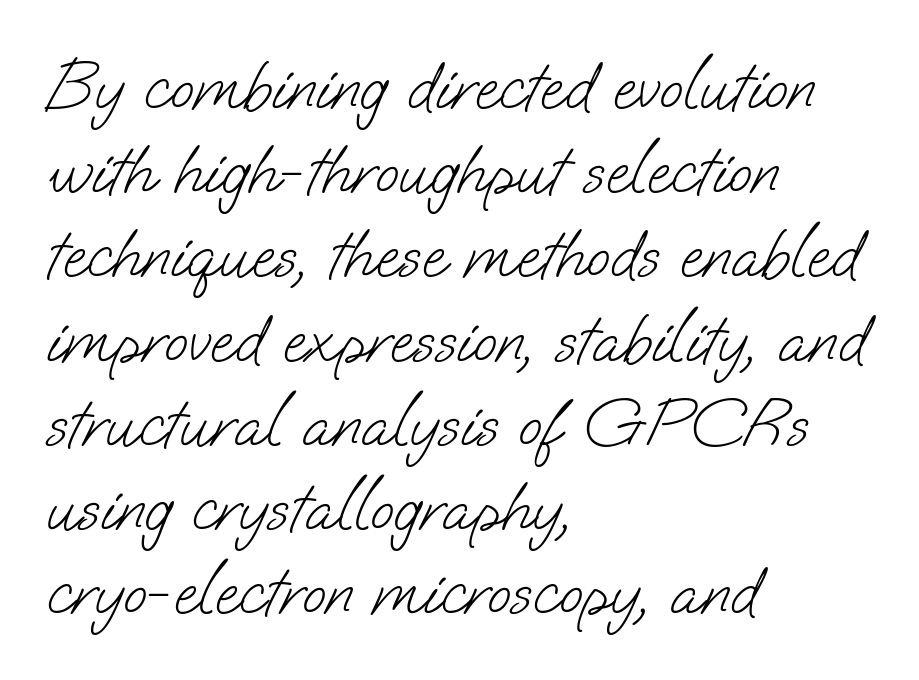
Q: Is the text bold? A: No.
Q: Is the typeface a serif or a sans-serif typeface? A: Sans-serif.
Q: Is the text underlined? A: No.
Q: How is the paragraph aligned? A: Left-aligned.
Q: Is the spacing between letters normal or unusually wide? A: Normal.
Q: Width (condensed, normal, or wide)? A: Normal.
Q: Stroke contrast? A: Low.
Q: x-height? A: Small.
Q: Monospaced? A: No.
